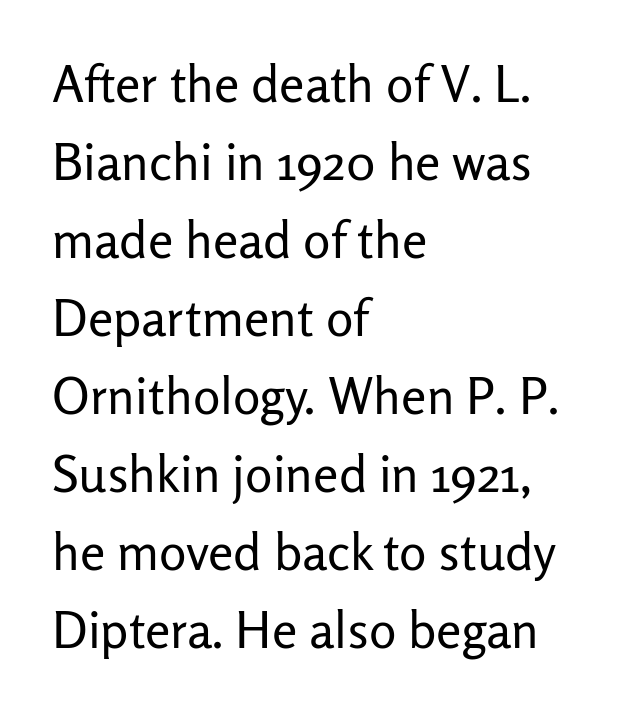
Stems and bowls with no extra thickness — not bold. Underline: absent. Where is the straight margin? On the left. The text was rendered using a sans face with plain stroke endings. Upright lettering throughout.
